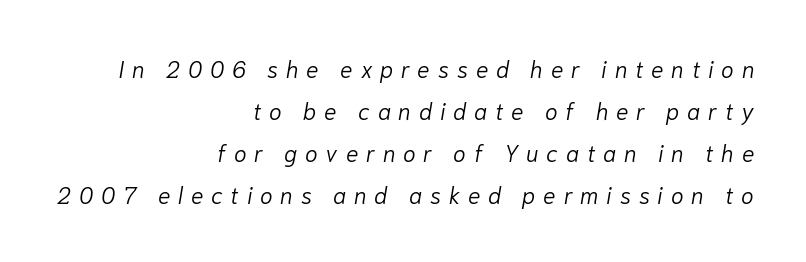
The letters look calm and open, with moderate or lighter stems. All the whitespace from short lines collects on the left. Style check: oblique. Glance below the letters and you will spot only blank space. How are the letters spaced? Widely, with obvious added tracking.
